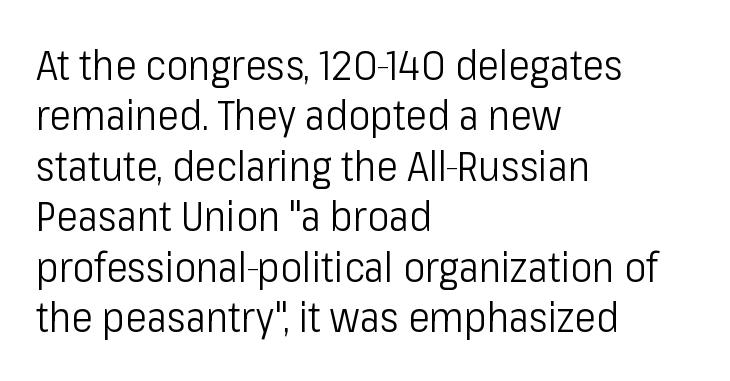
Regarding serifs, this sample does without them. Unmarked baselines from the first word to the last. Which margin do the lines hug? The left one — the right edge is uneven. Is there any slant? The stems are plumb. Summary of weight: not heavy and not bold.
